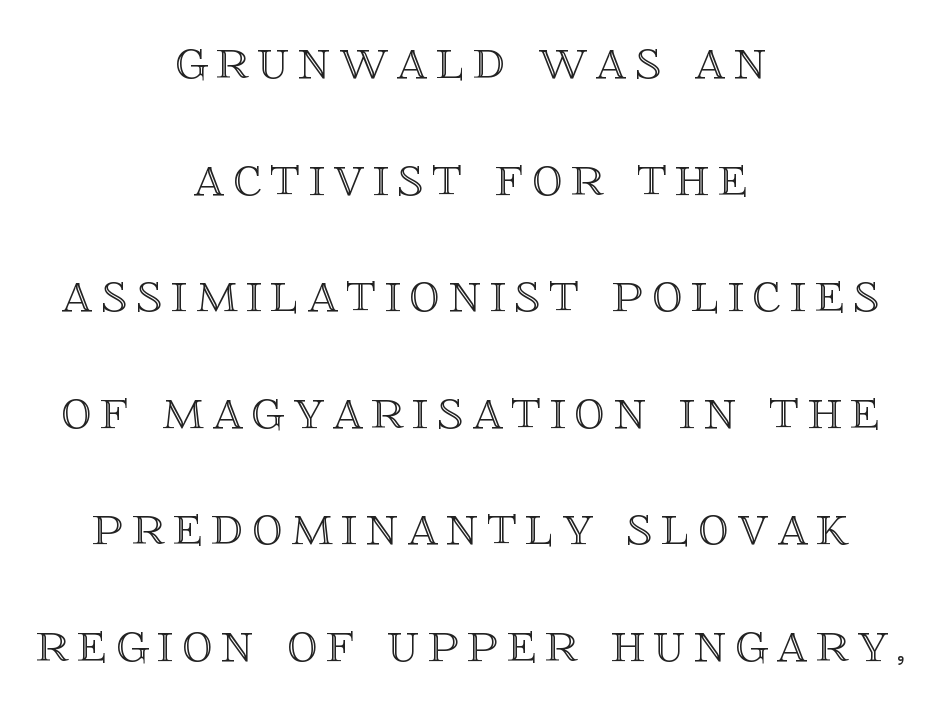
{"italic": "no", "width": "normal", "x_height": "large", "monospaced": "no", "underline": "no", "align": "center", "line_spacing": "loose", "line_spacing_ratio": 1.91, "glyph_px": 61}
